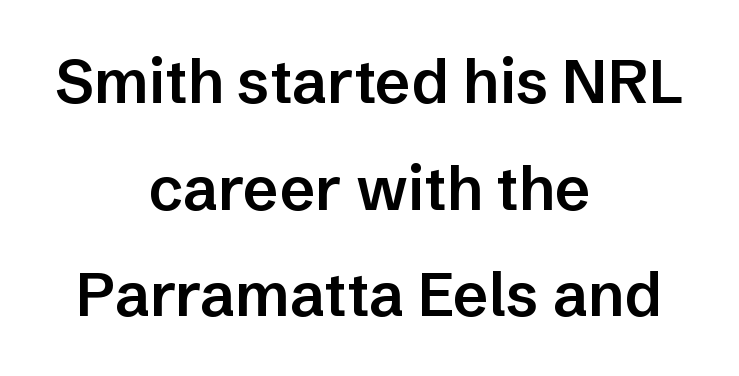
No italicization has been applied; the sample stays upright. I'd call this a sans setting — the letters go barefoot. Horizontal alignment here is central, giving a formal, balanced look. The letters are semibold — heavier than regular but short of a full bold.
